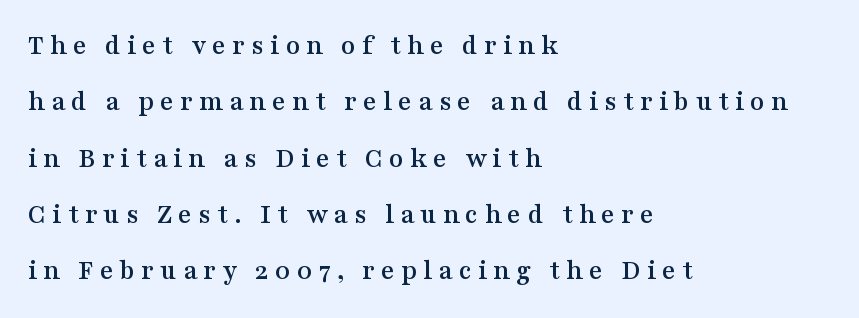
The image shows 29 px wide serif type, upright; set left-aligned, loose line spacing (1.94x), unusually wide letter spacing (+0.21 em), not underlined; medium stroke contrast and a medium x-height.
